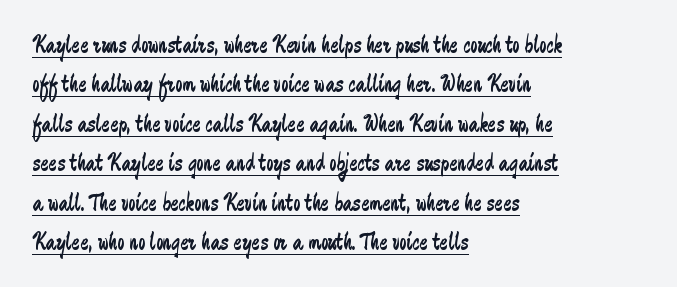
The image shows 25 px text type; set left-aligned, normal line spacing (1.58x), normal letter spacing, underlined.
